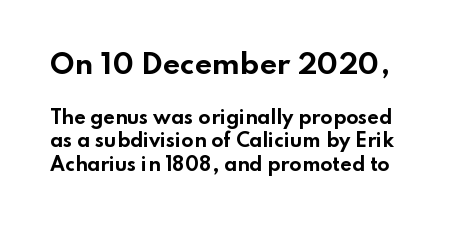
Q: Is the text bold? A: Yes.
Q: Is the text italic (slanted)? A: No, it is upright.
Q: Is the text underlined? A: No.
Q: Is the spacing between letters normal or unusually wide? A: Normal.
Q: Is the spacing between lines tight, normal or loose? A: Normal.
Q: Which block of text is set in a larger size, the first (top) or the second (bottom)? A: The first (top) one.
